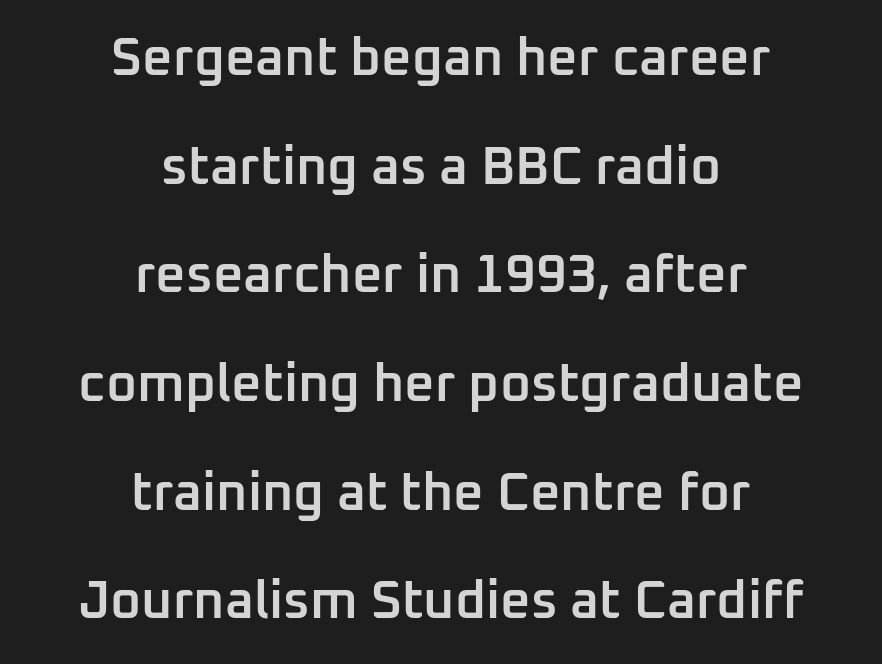
The image shows 53 px semibold sans-serif type, upright; set centered, loose line spacing (2.05x), normal letter spacing, not underlined; low stroke contrast and a medium x-height.
